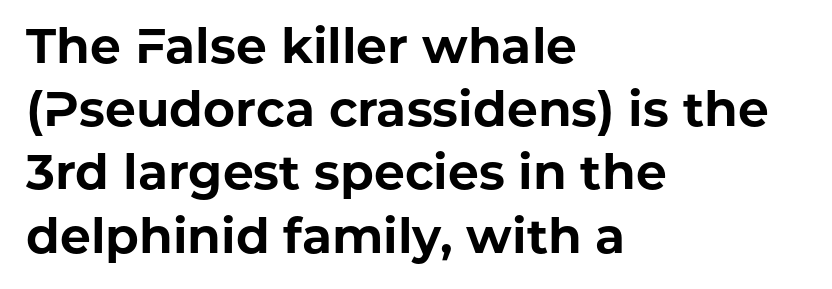
The image shows 49 px bold sans-serif type, upright; set left-aligned, normal line spacing (1.29x), normal letter spacing, not underlined; low stroke contrast and a medium x-height.
